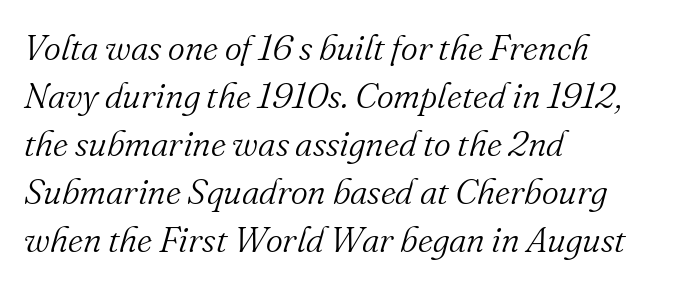
The image shows 36 px light serif type, italic (leaning right); set left-aligned, normal line spacing (1.33x), normal letter spacing, not underlined; medium stroke contrast and a small x-height.
